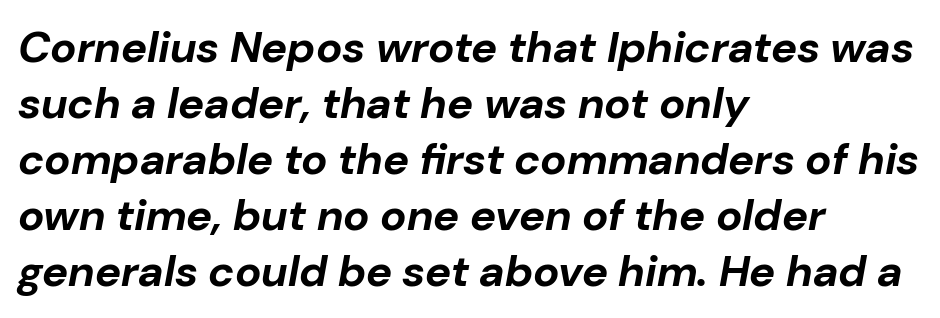
Strong, thick strokes mark this as bold type. Normally led — the rows are evenly, conventionally spaced. The strip under each line holds only bare page. Varying glyph widths throughout — classic text-font behaviour. Tracking value appears to be zero — textbook default spacing. Would a proofreader flag this as italicized? Yes.
